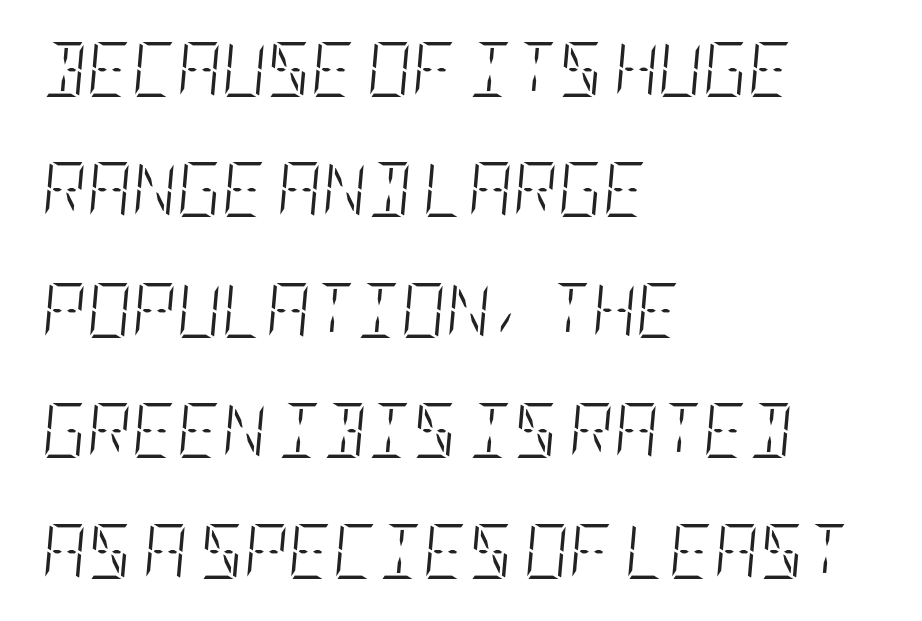
Q: Is the text bold? A: No.
Q: Is the text italic (slanted)? A: Yes, it leans right by about 5 degrees.
Q: Is the text underlined? A: No.
Q: How is the paragraph aligned? A: Left-aligned.
Q: Is the spacing between letters normal or unusually wide? A: Normal.
Q: Is the spacing between lines tight, normal or loose? A: Loose.
Q: Width (condensed, normal, or wide)? A: Condensed.
Q: Stroke contrast? A: Low.
Q: x-height? A: Large.
